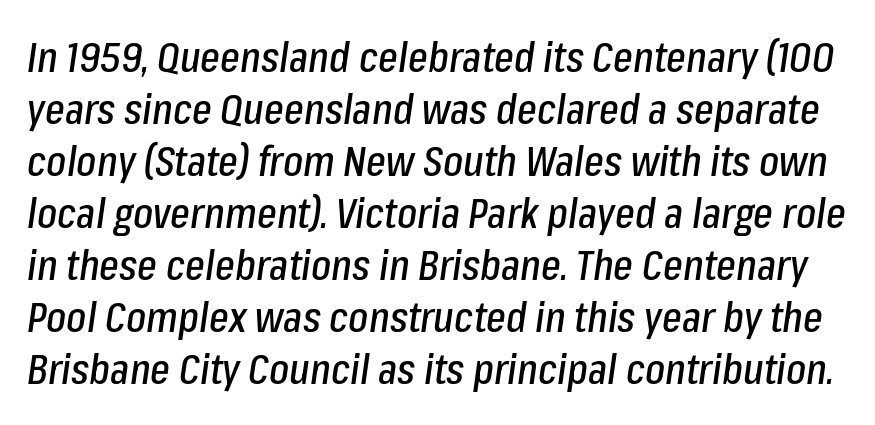
{"italic": "yes", "lean": "right", "slant_degrees": 8, "width": "condensed", "stroke_contrast": "low", "x_height": "medium", "monospaced": "no", "underline": "no", "line_spacing_ratio": 1.24, "letter_spacing": "normal", "letter_spacing_em": 0.0, "glyph_px": 42}
